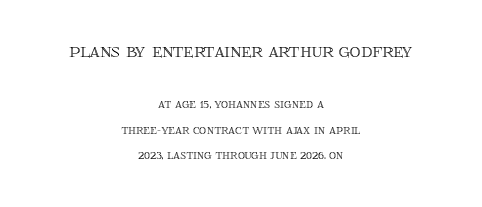
There is no visible air inserted between adjacent glyphs. Whoever set this made the first block the dominant, larger element. Rule under the text: the space is simply empty. Compared with a flush-left layout, this one balances lines on the center instead. The letters stand upright; this is a roman face.
